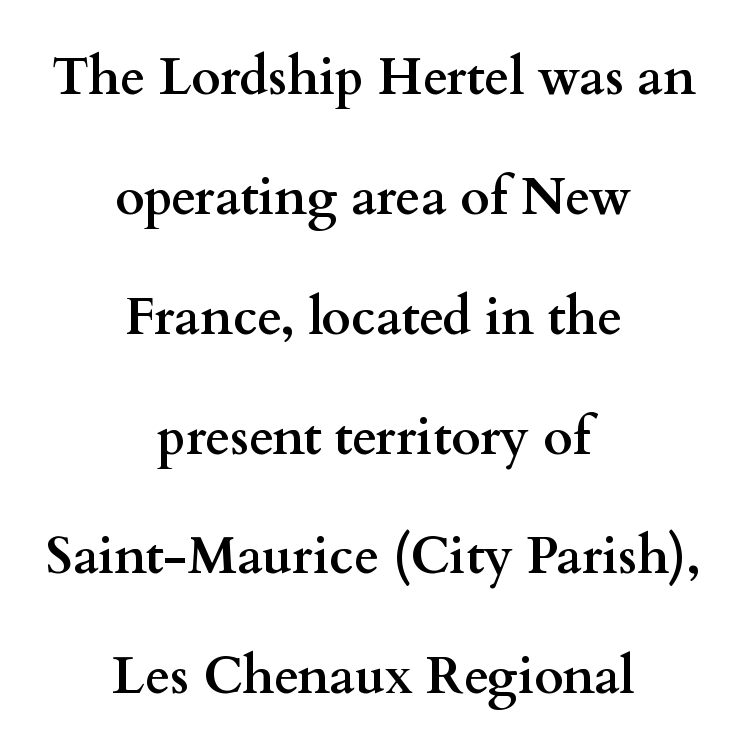
Just letters on the line, the space beneath them empty. The letterforms sit shoulder to shoulder at normal distance. The face used here is proportionally spaced, like ordinary book or web type. Letterform terminals end in serifs throughout the passage. The paragraph shown floats in the horizontal middle. The font's upright variant was chosen for this text.
